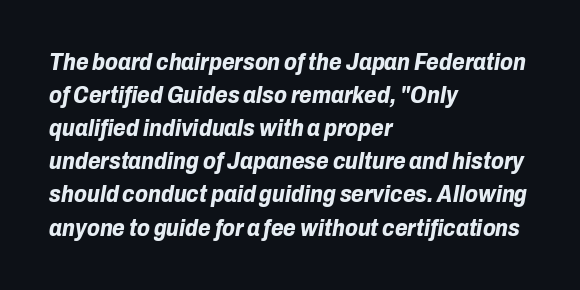
Regarding leading, the lines here are spaced in the standard way. The space beneath each line is pristine and unruled. The glyphs look as if they've been sheared to an angle. What stands out about the letter spacing? Nothing — it is the standard amount. The setting favours the left margin, as ordinary paragraphs usually do.
